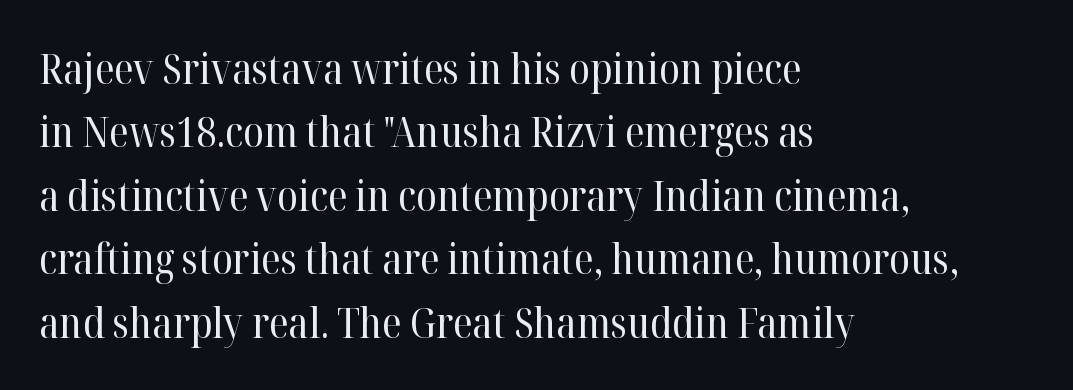
{"serif": "yes", "italic": "no", "bold": "no", "weight": "regular", "width": "normal", "stroke_contrast": "high", "x_height": "medium", "monospaced": "no", "underline": "no", "align": "left", "line_spacing": "normal", "line_spacing_ratio": 1.51, "letter_spacing": "normal", "letter_spacing_em": 0.0, "glyph_px": 42}
